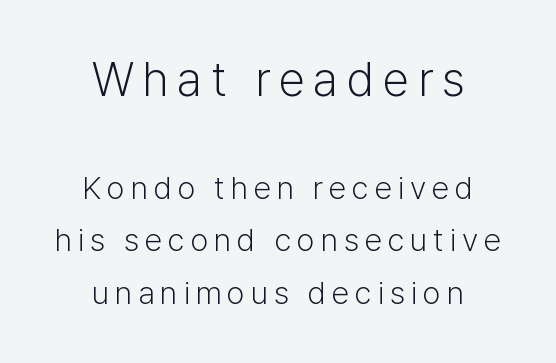
{"serif": "no", "italic": "no", "bold": "no", "weight": "light", "width": "normal", "stroke_contrast": "low", "x_height": "medium", "monospaced": "no", "underline": "no", "align": "center", "line_spacing": "normal", "line_spacing_ratio": 1.65, "larger_block": "first", "size_ratio": 1.5, "glyph_px": 48}
